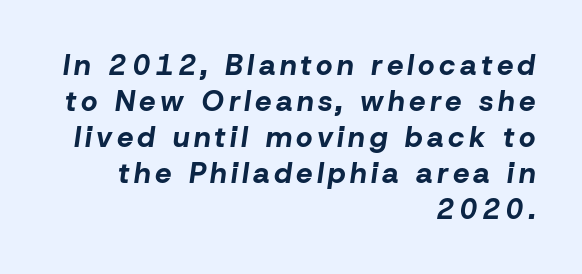
The image shows 29 px bold type, italic (leaning right); set right-aligned, line spacing 1.24x, not underlined; low stroke contrast and a medium x-height.
